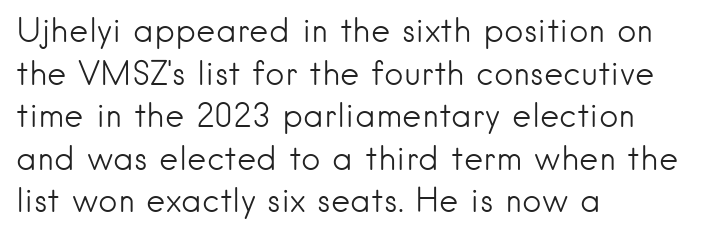
{"serif": "no", "italic": "no", "bold": "no", "weight": "light", "width": "normal", "stroke_contrast": "low", "x_height": "small", "monospaced": "no", "underline": "no", "align": "left", "line_spacing": "normal", "line_spacing_ratio": 1.29, "letter_spacing": "normal", "letter_spacing_em": 0.0, "glyph_px": 33}
